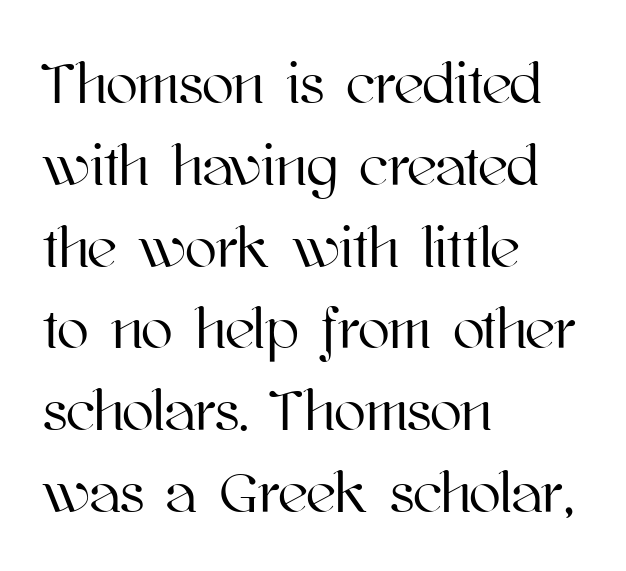
{"italic": "no", "width": "normal", "stroke_contrast": "high", "x_height": "medium", "monospaced": "no", "underline": "no", "align": "left", "line_spacing": "normal", "line_spacing_ratio": 1.41, "letter_spacing": "normal", "letter_spacing_em": 0.0, "glyph_px": 58}
